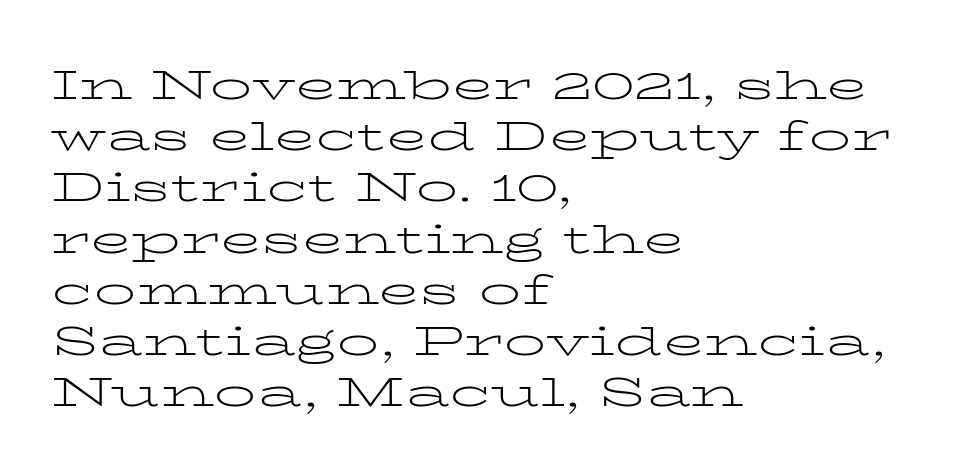
{"serif": "yes", "italic": "no", "bold": "no", "weight": "light", "width": "wide", "stroke_contrast": "low", "x_height": "medium", "monospaced": "no", "underline": "no", "align": "left", "line_spacing_ratio": 1.22, "letter_spacing": "normal", "letter_spacing_em": 0.0, "glyph_px": 42}
